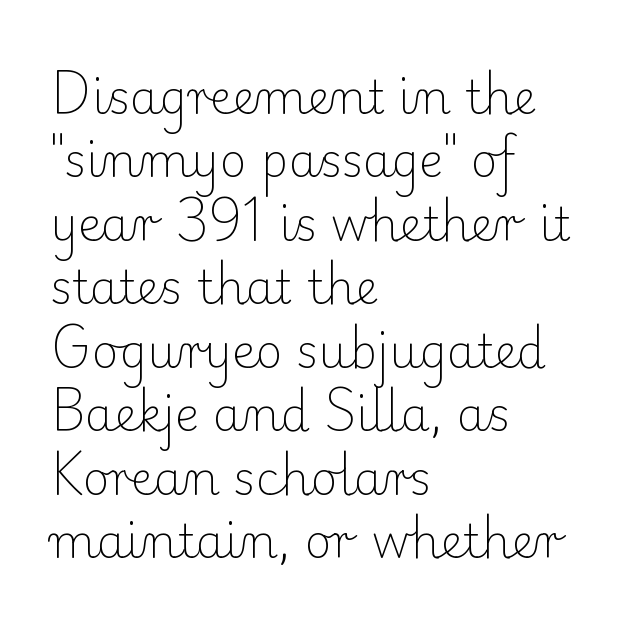
Q: Is the text bold? A: No.
Q: Is the text italic (slanted)? A: No, it is upright.
Q: Is the typeface a serif or a sans-serif typeface? A: Serif.
Q: Is the text underlined? A: No.
Q: How is the paragraph aligned? A: Left-aligned.
Q: Is the spacing between letters normal or unusually wide? A: Normal.
Q: Is the spacing between lines tight, normal or loose? A: Normal.
Q: Width (condensed, normal, or wide)? A: Normal.
Q: Stroke contrast? A: Low.
Q: x-height? A: Small.
Q: Monospaced? A: No.
